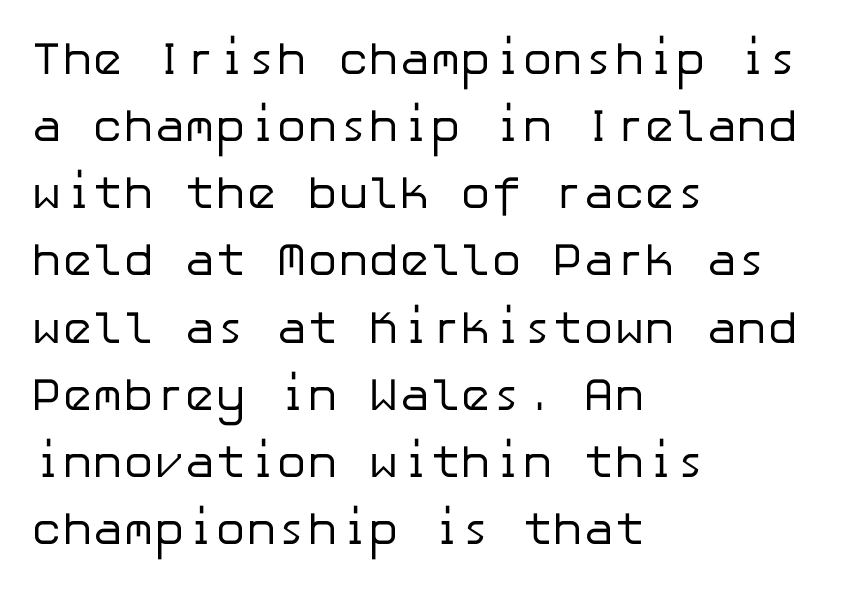
Stem width sits at or under what a default text font uses. Grotesque or geometric, the face here clearly has no serifs. You could call the tracking neutral — neither tight nor loose. No italicization has been applied; the sample stays upright. Compared with a centered layout, this one pins lines to the left instead.
